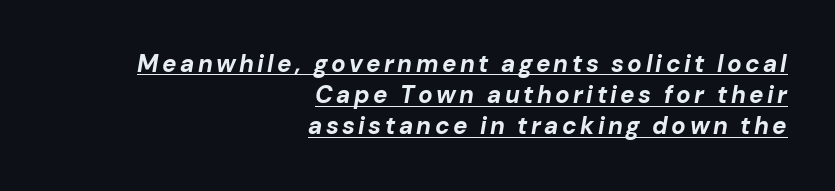
Decoration check: the copy is underlined. Emphasis-style slanted type is in use. Thick stems and heavy bowls — unmistakably bold. The rendering anchors every line to the right-hand side. Normally led — the rows are evenly, conventionally spaced.
